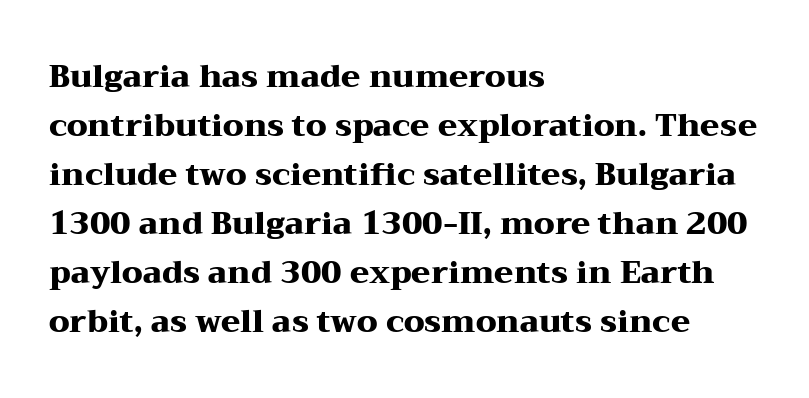
The image shows 31 px heavy, wide serif type, upright; set left-aligned, normal line spacing (1.58x), normal letter spacing, not underlined; medium stroke contrast and a medium x-height.
